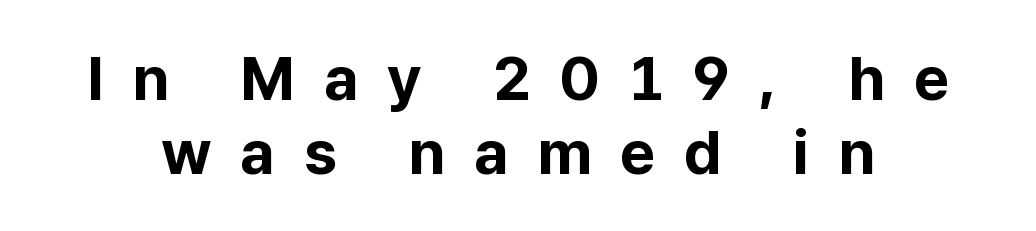
Q: Is the text bold? A: Yes.
Q: Is the text italic (slanted)? A: No, it is upright.
Q: Is the typeface a serif or a sans-serif typeface? A: Sans-serif.
Q: Is the text underlined? A: No.
Q: Is the spacing between letters normal or unusually wide? A: Unusually wide.
Q: Width (condensed, normal, or wide)? A: Normal.
Q: Stroke contrast? A: Low.
Q: x-height? A: Medium.
Q: Monospaced? A: No.
